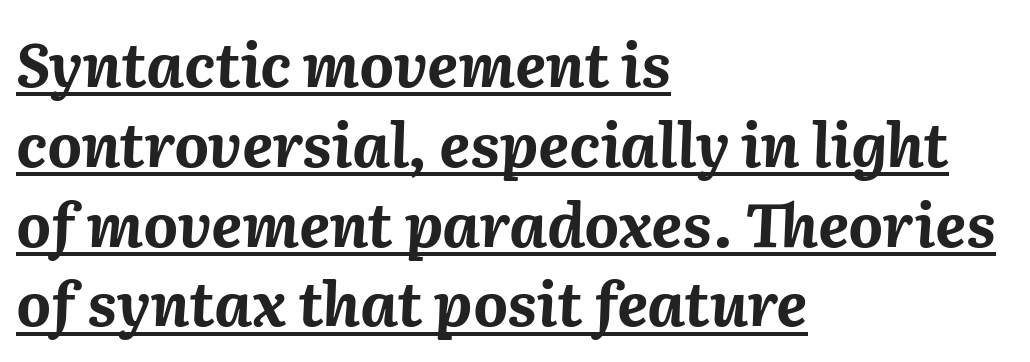
{"italic": "yes", "lean": "right", "slant_degrees": 2, "bold": "yes", "weight": "bold", "width": "normal", "stroke_contrast": "medium", "x_height": "medium", "monospaced": "no", "underline": "yes", "align": "left", "line_spacing": "normal", "line_spacing_ratio": 1.33, "letter_spacing": "normal", "letter_spacing_em": 0.0, "glyph_px": 60}
